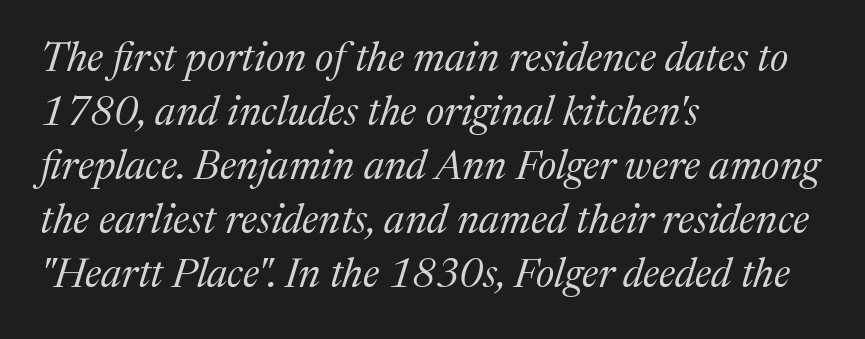
{"serif": "yes", "italic": "yes", "lean": "right", "slant_degrees": 17, "bold": "no", "weight": "regular", "width": "normal", "stroke_contrast": "medium", "x_height": "medium", "monospaced": "no", "underline": "no", "align": "left", "line_spacing": "normal", "line_spacing_ratio": 1.32, "letter_spacing": "normal", "letter_spacing_em": 0.0, "glyph_px": 41}
